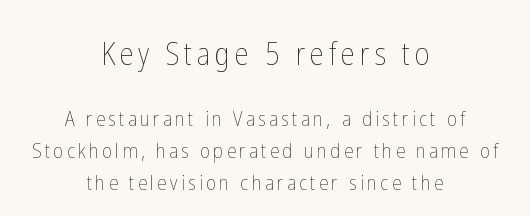
The image shows 31 px thin, condensed type, upright; set centered, normal line spacing (1.53x), not underlined; the first (top) block is 1.48x larger; low stroke contrast and a medium x-height.
